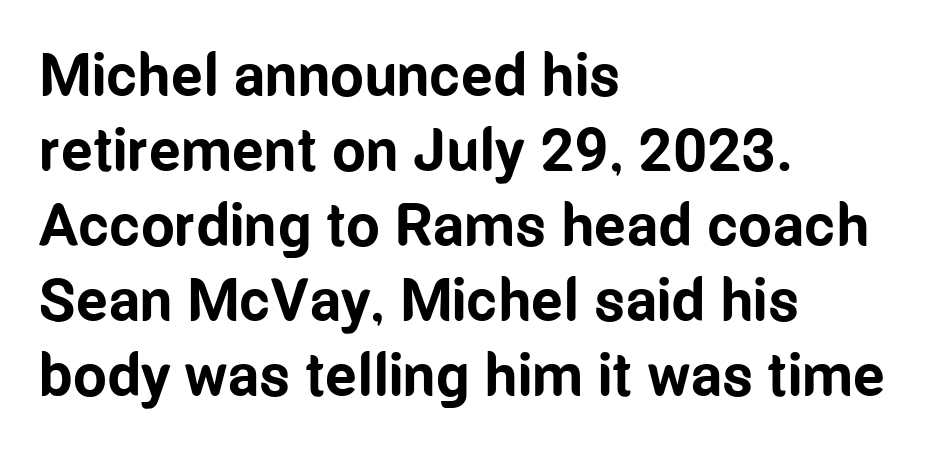
Q: Is the text bold? A: Yes.
Q: Is the text italic (slanted)? A: No, it is upright.
Q: Is the typeface a serif or a sans-serif typeface? A: Sans-serif.
Q: Is the text underlined? A: No.
Q: How is the paragraph aligned? A: Left-aligned.
Q: Is the spacing between letters normal or unusually wide? A: Normal.
Q: Is the spacing between lines tight, normal or loose? A: Normal.
Q: Width (condensed, normal, or wide)? A: Condensed.
Q: Stroke contrast? A: Low.
Q: x-height? A: Medium.
Q: Monospaced? A: No.
